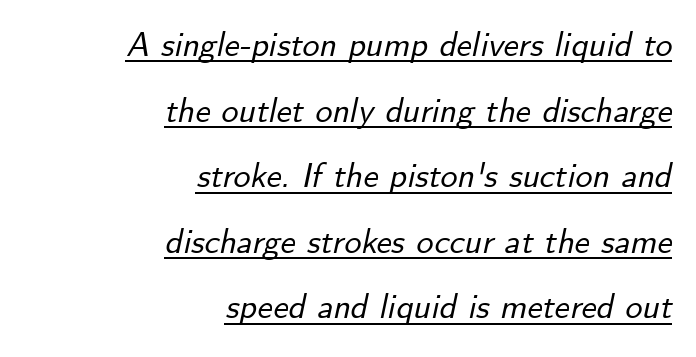
{"italic": "yes", "lean": "right", "slant_degrees": 12, "width": "normal", "stroke_contrast": "low", "x_height": "small", "monospaced": "no", "underline": "yes", "align": "right", "line_spacing": "loose", "line_spacing_ratio": 1.93, "letter_spacing": "normal", "letter_spacing_em": 0.0, "glyph_px": 34}
